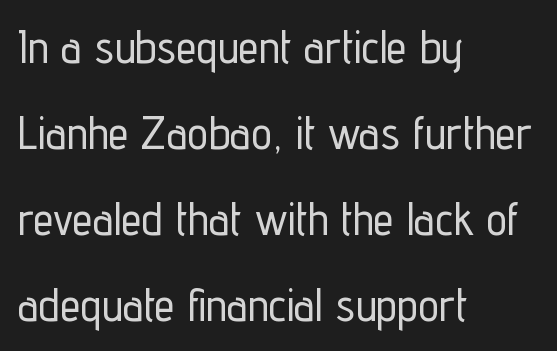
The image shows 46 px condensed sans-serif type, upright; set left-aligned, line spacing 1.87x, normal letter spacing, not underlined; low stroke contrast and a medium x-height.
